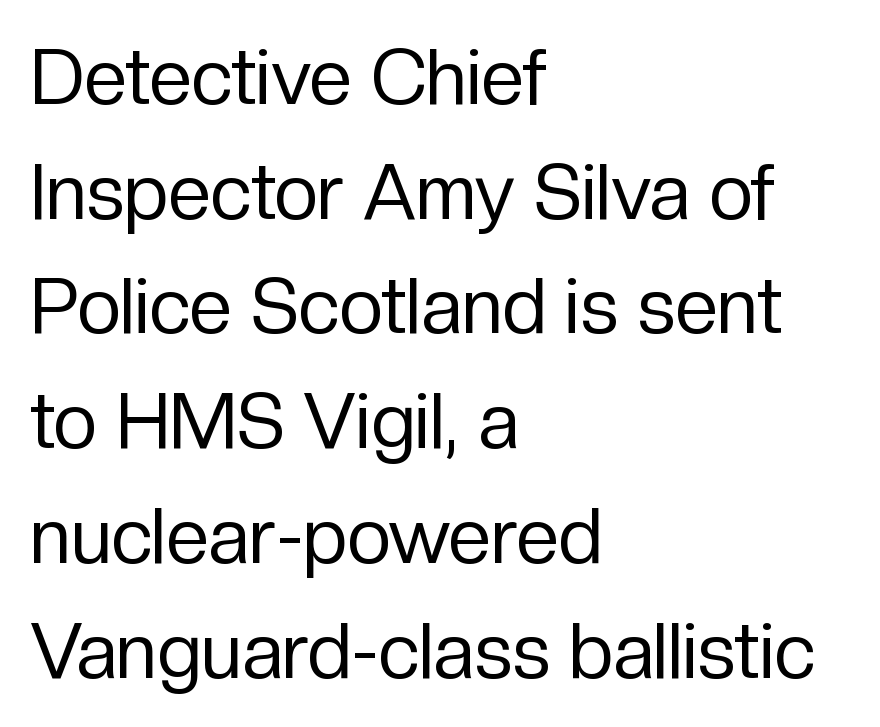
The image shows 77 px regular-weight sans-serif type, upright; set left-aligned, normal line spacing (1.49x), normal letter spacing, not underlined; low stroke contrast and a medium x-height.
